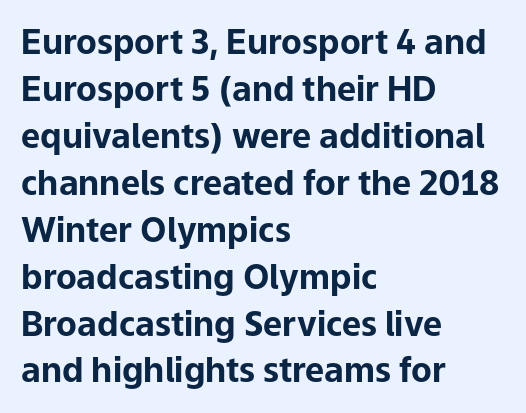
{"serif": "no", "italic": "no", "bold": "yes", "weight": "bold", "width": "normal", "stroke_contrast": "low", "x_height": "medium", "monospaced": "no", "underline": "no", "align": "left", "line_spacing": "normal", "line_spacing_ratio": 1.38, "letter_spacing": "normal", "letter_spacing_em": 0.0, "glyph_px": 34}
